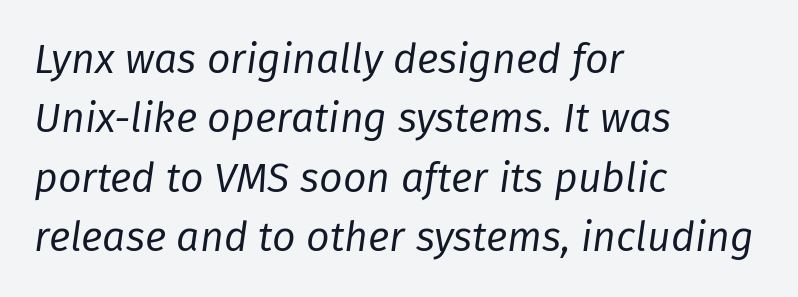
The block of text has a typical density, with ordinary space between rows. Students, note that the glyphs here touch the page at normal intervals. A clean baseline with only descenders dipping below it. The lines are quadded left. The typesetting does not lean heavy: it is not bold.
